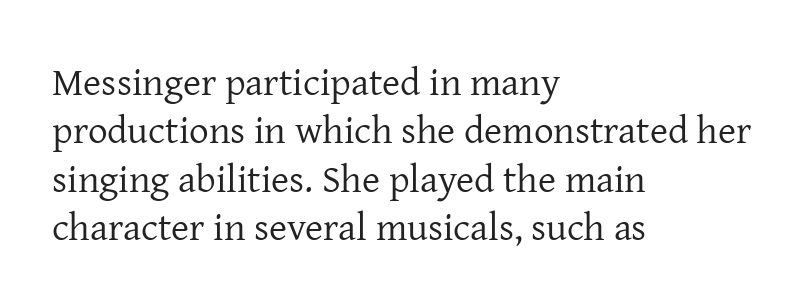
Little horizontal feet cap the strokes, marking this as serif type. Default kerning and tracking; the words read as compact shapes. The lettering holds an erect, upright posture throughout. Compared with a centered layout, this one pins lines to the left instead. The cut favours lightness, reaching ordinary text weight at its darkest. Here the designer chose a conventional face with non-uniform glyph widths.
